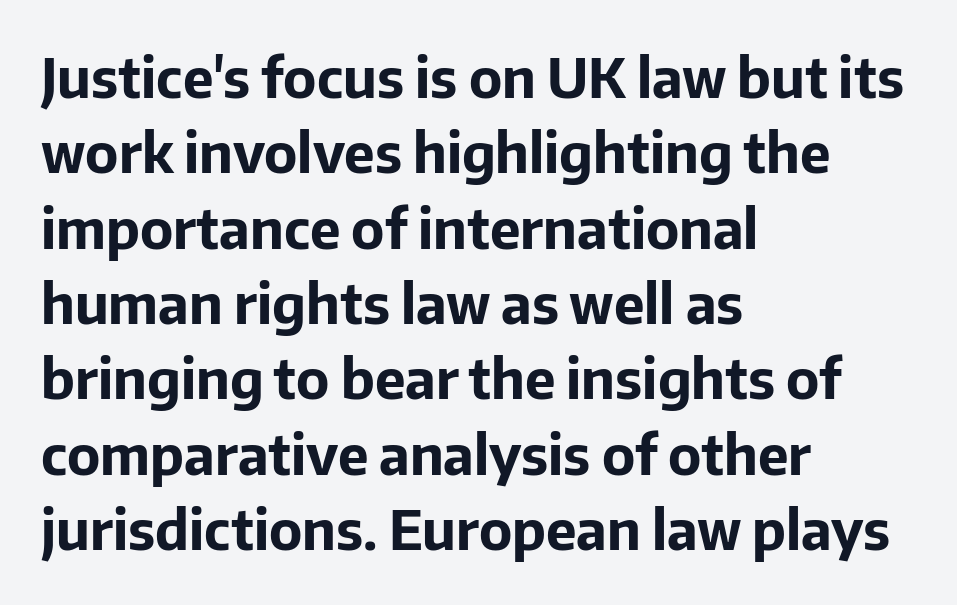
{"serif": "no", "italic": "no", "bold": "yes", "weight": "bold", "width": "normal", "stroke_contrast": "low", "x_height": "medium", "monospaced": "no", "underline": "no", "align": "left", "line_spacing": "normal", "line_spacing_ratio": 1.37, "letter_spacing": "normal", "letter_spacing_em": 0.0, "glyph_px": 55}
